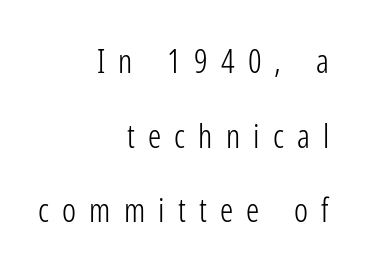
Leading: increased. Note: no serifs on the glyphs. Tall strokes in this sample are plumb rather than angled. Stroke thickness stays within the range of a standard reading face or lighter.
